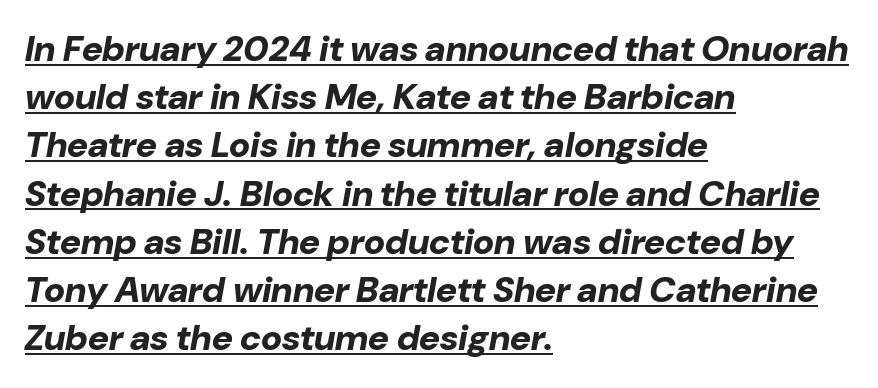
The image shows 36 px bold type, italic (leaning right); set left-aligned, normal line spacing (1.34x), normal letter spacing, underlined; low stroke contrast and a medium x-height.
